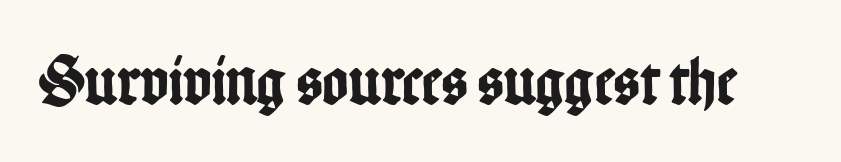
The lettering stays uniformly vertical, giving the passage a roman look. Characters follow at the spacing the type designer built in. Check the space under the baseline: it is left empty. These lines are rendered in a variable-pitch font.
